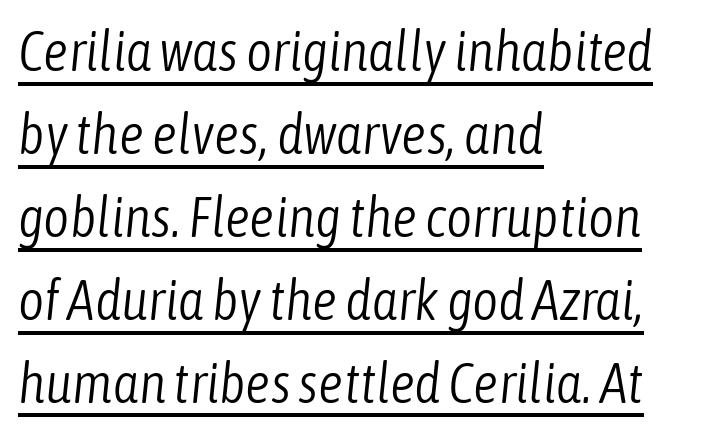
The image shows 56 px light, condensed type, italic (leaning right); set left-aligned, normal line spacing (1.48x), normal letter spacing, underlined; low stroke contrast and a medium x-height.
